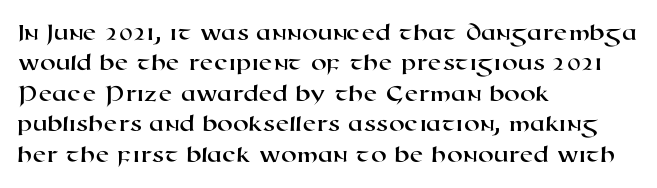
Q: Is the text underlined? A: No.
Q: How is the paragraph aligned? A: Left-aligned.
Q: Is the spacing between letters normal or unusually wide? A: Normal.
